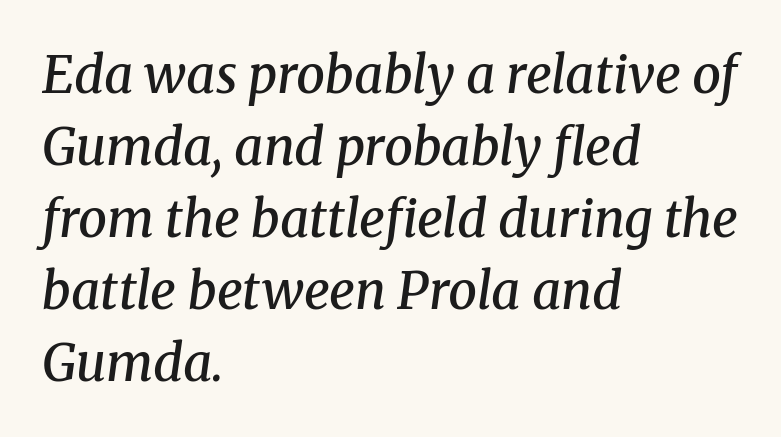
Q: Is the text bold? A: Semi-bold.
Q: Is the text italic (slanted)? A: Yes, it leans right by about 8 degrees.
Q: Is the typeface a serif or a sans-serif typeface? A: Serif.
Q: Is the text underlined? A: No.
Q: How is the paragraph aligned? A: Left-aligned.
Q: Is the spacing between letters normal or unusually wide? A: Normal.
Q: Is the spacing between lines tight, normal or loose? A: Normal.
Q: Width (condensed, normal, or wide)? A: Normal.
Q: Stroke contrast? A: Medium.
Q: x-height? A: Medium.
Q: Monospaced? A: No.
